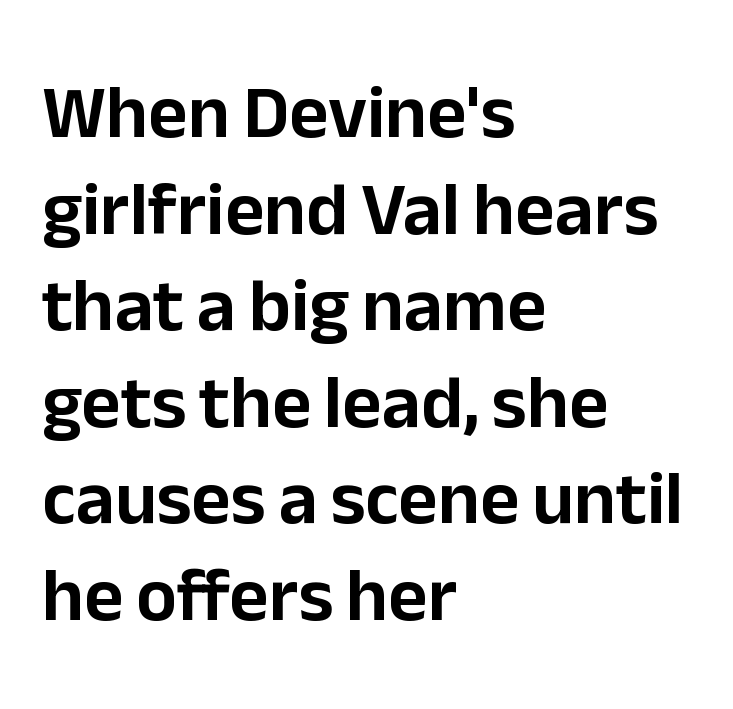
The image shows 76 px sans-serif type, upright; set left-aligned, normal line spacing (1.27x), normal letter spacing, not underlined; low stroke contrast and a medium x-height.
